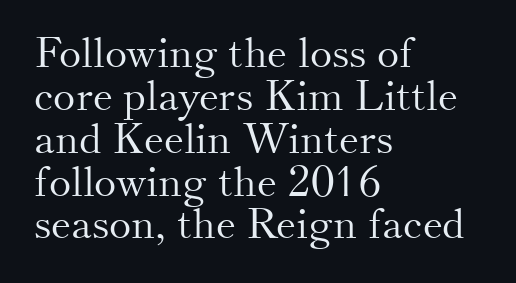
{"serif": "yes", "italic": "no", "bold": "no", "weight": "light", "width": "normal", "stroke_contrast": "medium", "x_height": "small", "monospaced": "no", "underline": "no", "align": "left", "line_spacing": "tight", "line_spacing_ratio": 1.02, "letter_spacing": "normal", "letter_spacing_em": 0.0, "glyph_px": 42}
